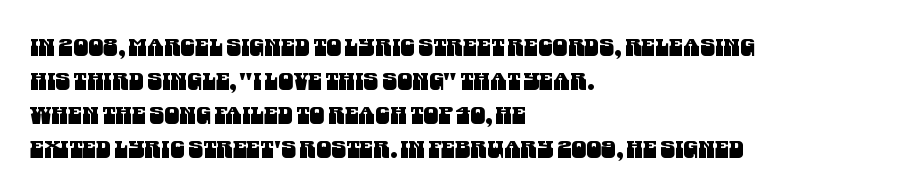
Lines of text with bare space underneath. Glyph-to-glyph distance matches everyday printed text. The lines sit at an ordinary, default distance from one another. The lines in this sample share a left origin and differ only in where they stop.
